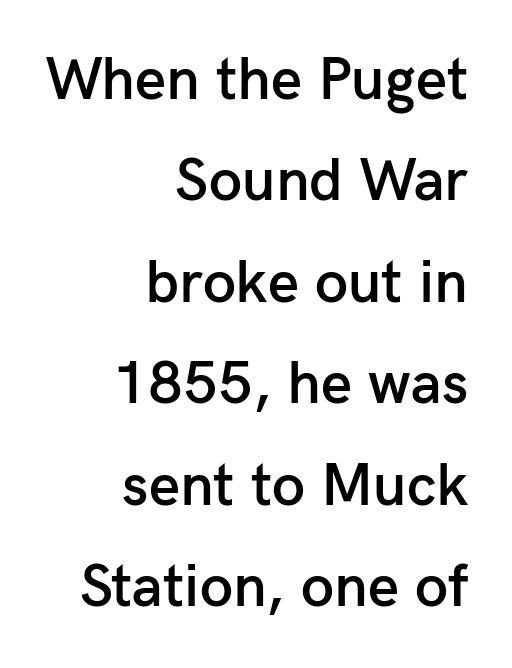
Q: Is the text bold? A: Semi-bold.
Q: Is the text italic (slanted)? A: No, it is upright.
Q: Is the typeface a serif or a sans-serif typeface? A: Sans-serif.
Q: Is the text underlined? A: No.
Q: How is the paragraph aligned? A: Right-aligned.
Q: Is the spacing between letters normal or unusually wide? A: Normal.
Q: Is the spacing between lines tight, normal or loose? A: Normal.
Q: Width (condensed, normal, or wide)? A: Normal.
Q: Stroke contrast? A: Low.
Q: x-height? A: Medium.
Q: Monospaced? A: No.
